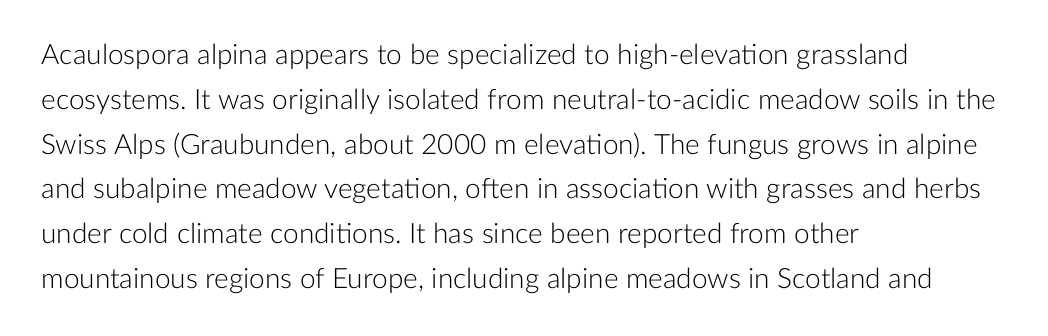
The image shows 28 px light sans-serif type, upright; set left-aligned, normal line spacing (1.6x), normal letter spacing, not underlined; low stroke contrast and a medium x-height.
